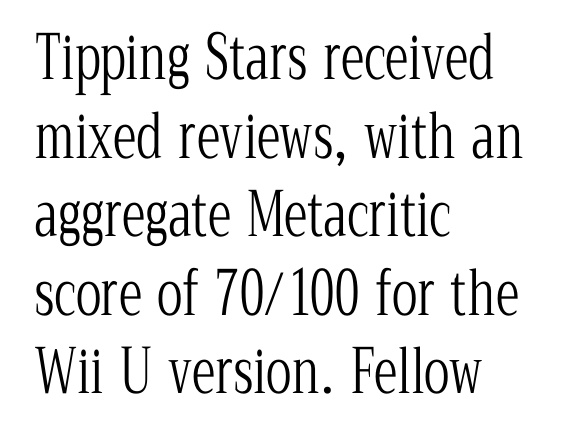
Q: Is the text bold? A: No.
Q: Is the text italic (slanted)? A: No, it is upright.
Q: Is the typeface a serif or a sans-serif typeface? A: Serif.
Q: Is the text underlined? A: No.
Q: How is the paragraph aligned? A: Left-aligned.
Q: Is the spacing between letters normal or unusually wide? A: Normal.
Q: Is the spacing between lines tight, normal or loose? A: Normal.
Q: Width (condensed, normal, or wide)? A: Condensed.
Q: Stroke contrast? A: Low.
Q: x-height? A: Medium.
Q: Monospaced? A: No.
